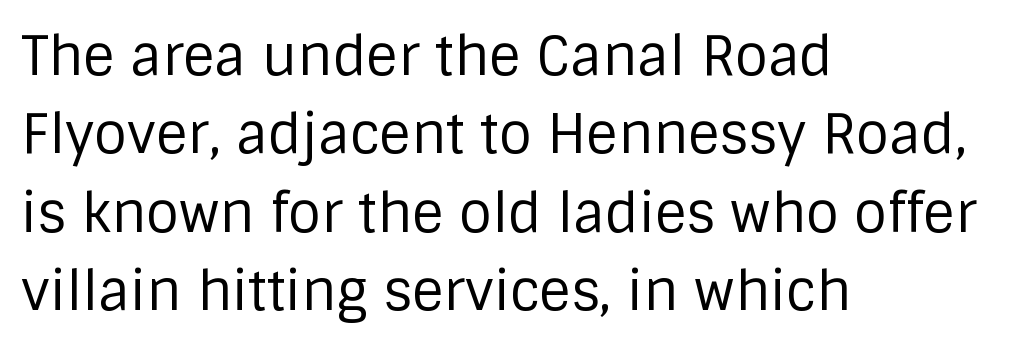
The image shows 54 px regular-weight sans-serif type, upright; set left-aligned, normal line spacing (1.45x), normal letter spacing, not underlined; low stroke contrast and a large x-height.
